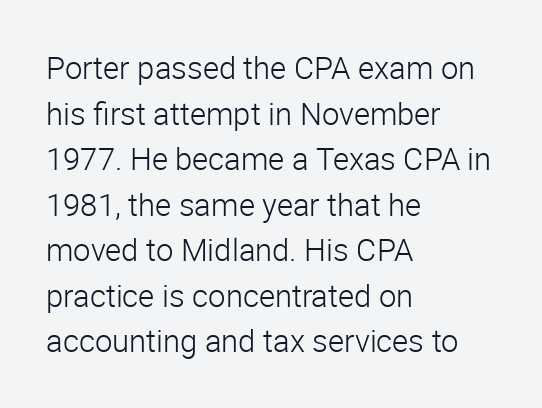
{"serif": "no", "italic": "no", "bold": "no", "weight": "light", "width": "normal", "stroke_contrast": "low", "x_height": "medium", "monospaced": "no", "underline": "no", "align": "left", "line_spacing": "normal", "line_spacing_ratio": 1.47, "letter_spacing": "normal", "letter_spacing_em": 0.0, "glyph_px": 31}
